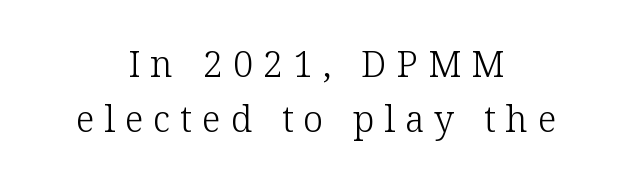
Q: Is the text bold? A: No.
Q: Is the text italic (slanted)? A: No, it is upright.
Q: Is the typeface a serif or a sans-serif typeface? A: Serif.
Q: Is the text underlined? A: No.
Q: How is the paragraph aligned? A: Centered.
Q: Is the spacing between letters normal or unusually wide? A: Unusually wide.
Q: Is the spacing between lines tight, normal or loose? A: Normal.
Q: Width (condensed, normal, or wide)? A: Normal.
Q: Stroke contrast? A: Low.
Q: x-height? A: Medium.
Q: Monospaced? A: No.
